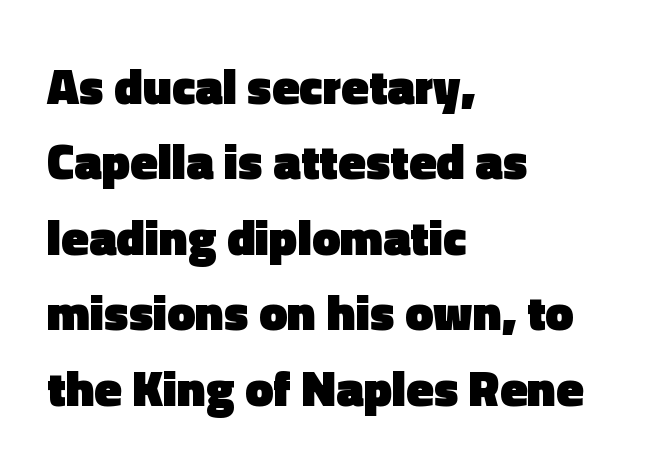
Honestly, the row spacing looks completely unremarkable. Plenty of ink on the page — the face is bold. Reading down the block, your eye returns to a fixed left position each line. Standard letterfit; no display-style spreading of the glyphs. The rendering uses natural spacing where letterforms have individual widths.
